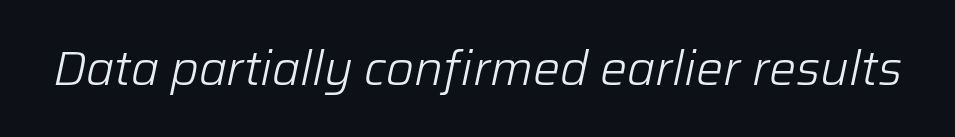
No letter is thick-stroked: the sample isn't bold. In terms of posture, this sample is oblique. Think of a printed novel: that variable character pitch is what you see here. Spacing between characters is what you'd get straight out of the box. Check under the words: just untouched page.
